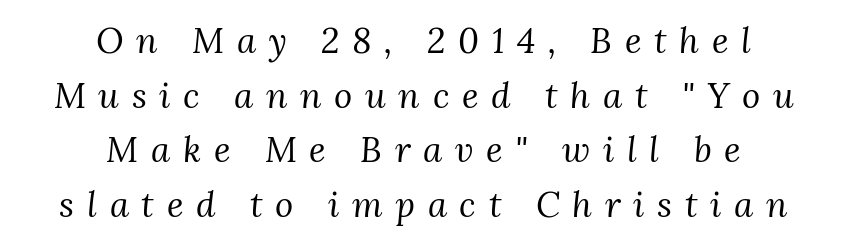
{"serif": "yes", "italic": "yes", "lean": "right", "slant_degrees": 3, "bold": "no", "weight": "regular", "width": "normal", "stroke_contrast": "medium", "x_height": "medium", "monospaced": "no", "underline": "no", "align": "center", "line_spacing": "normal", "line_spacing_ratio": 1.56, "letter_spacing": "wide", "letter_spacing_em": 0.36, "glyph_px": 35}
